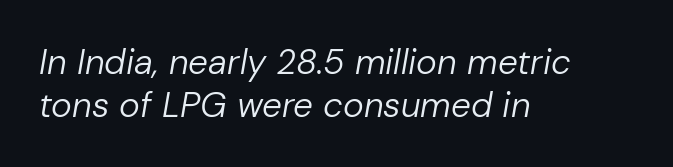
{"italic": "yes", "lean": "right", "slant_degrees": 10, "bold": "no", "weight": "regular", "width": "normal", "stroke_contrast": "low", "x_height": "medium", "monospaced": "no", "underline": "no", "align": "left", "line_spacing_ratio": 1.22, "letter_spacing": "normal", "letter_spacing_em": 0.0, "glyph_px": 35}
